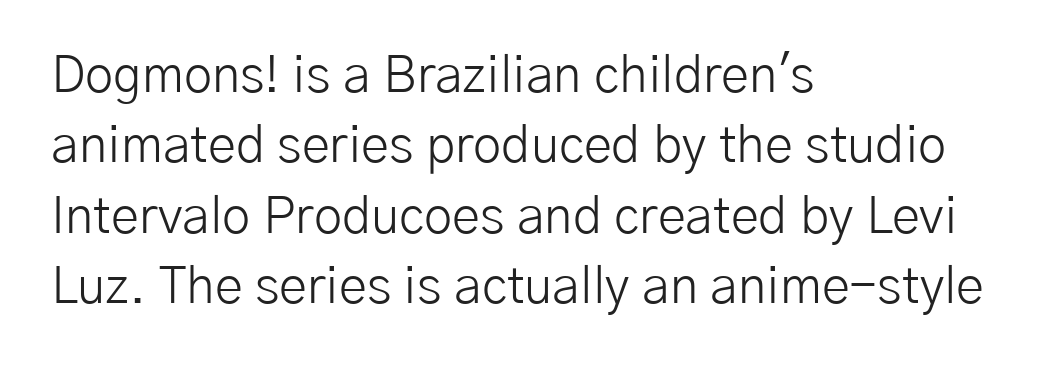
The image shows 51 px light sans-serif type, upright; set left-aligned, normal line spacing (1.38x), normal letter spacing, not underlined; low stroke contrast and a medium x-height.
